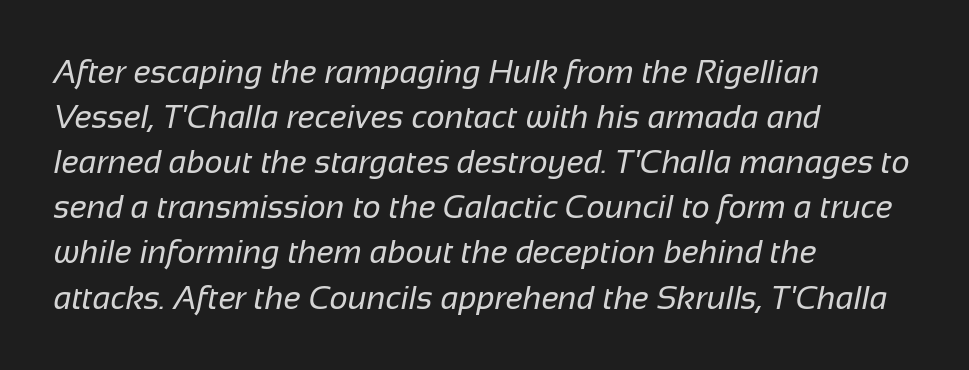
The image shows 32 px regular-weight sans-serif type; set left-aligned, normal line spacing (1.41x), normal letter spacing, not underlined; low stroke contrast and a medium x-height.
